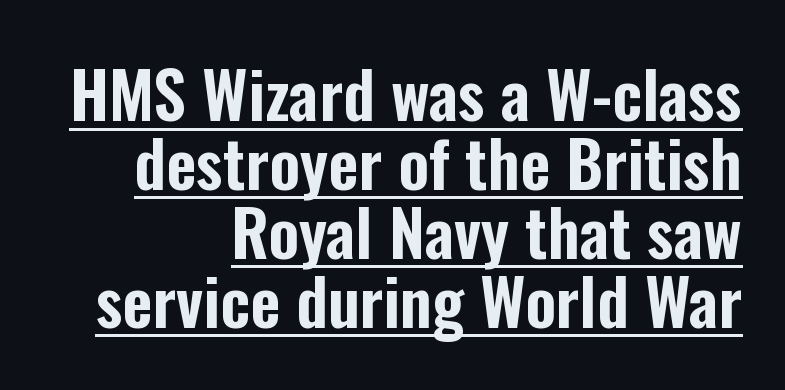
The image shows 65 px condensed sans-serif type, upright; set right-aligned, tight line spacing (1.06x), normal letter spacing, underlined; low stroke contrast and a medium x-height.
